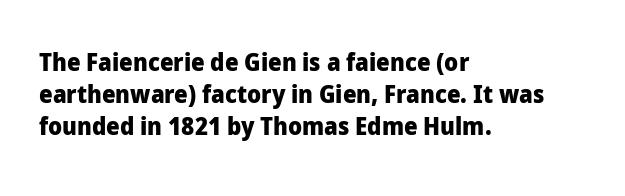
Q: Is the text bold? A: Yes.
Q: Is the text italic (slanted)? A: No, it is upright.
Q: Is the text underlined? A: No.
Q: How is the paragraph aligned? A: Left-aligned.
Q: Is the spacing between letters normal or unusually wide? A: Normal.
Q: Is the spacing between lines tight, normal or loose? A: Normal.
